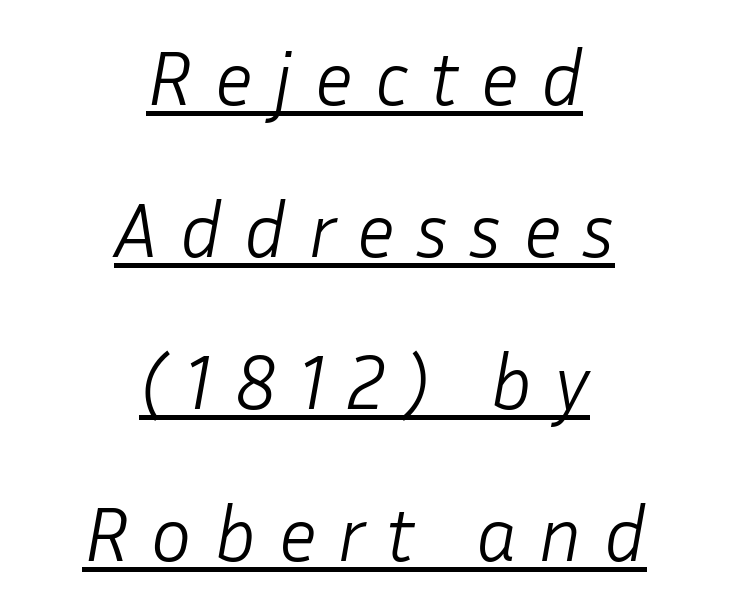
The image shows 78 px light type, italic (leaning right); set centered, loose line spacing (1.95x), unusually wide letter spacing (+0.27 em), underlined; low stroke contrast and a medium x-height.
